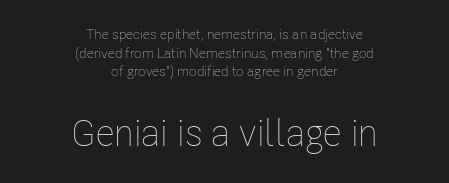
The image shows 37 px thin, condensed type, upright; set centered, normal line spacing (1.33x), normal letter spacing, not underlined; the second (bottom) block is 2.64x larger; low stroke contrast and a medium x-height.
